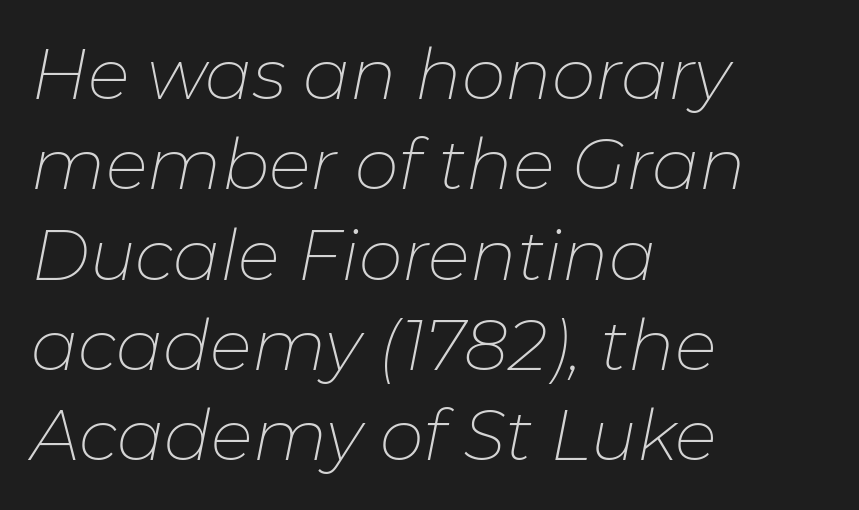
{"italic": "yes", "lean": "right", "slant_degrees": 11, "bold": "no", "weight": "thin", "width": "normal", "stroke_contrast": "low", "x_height": "medium", "monospaced": "no", "underline": "no", "align": "left", "line_spacing": "normal", "line_spacing_ratio": 1.29, "letter_spacing": "normal", "letter_spacing_em": 0.0, "glyph_px": 70}
